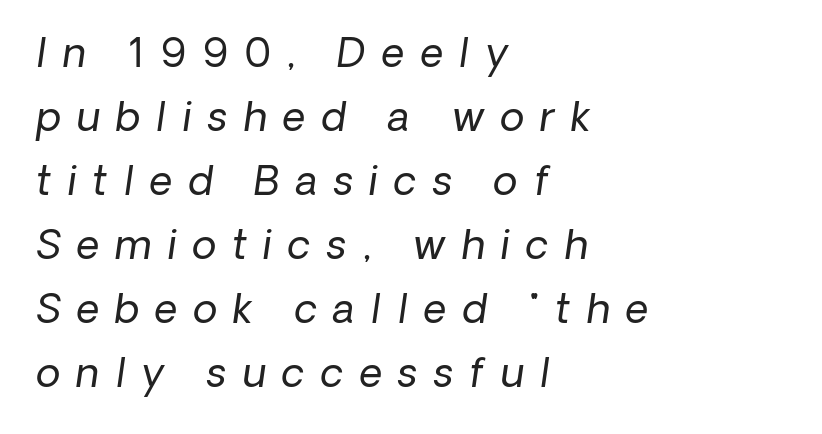
No word sits above an underline. Think of a printed novel: that variable character pitch is what you see here. A typesetter would call this heavily tracked-out type. The rag falls on the right side of this text block. The cut favours lightness, reaching ordinary text weight at its darkest. The line-height multiplier appears to be the usual default.
